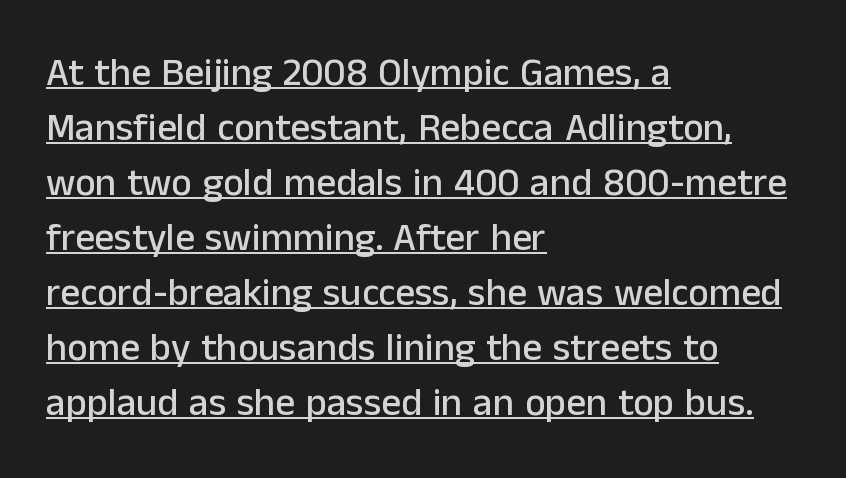
The image shows 39 px sans-serif type, upright; set left-aligned, normal line spacing (1.41x), normal letter spacing, underlined; low stroke contrast and a medium x-height.
